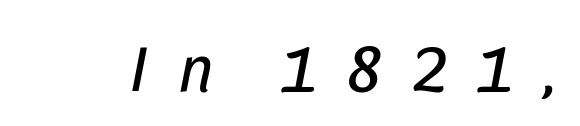
Q: Is the text bold? A: No.
Q: Is the text italic (slanted)? A: Yes, it leans right by about 11 degrees.
Q: Is the text underlined? A: No.
Q: Is the spacing between letters normal or unusually wide? A: Unusually wide.
Q: Width (condensed, normal, or wide)? A: Condensed.
Q: Stroke contrast? A: Low.
Q: x-height? A: Large.
Q: Monospaced? A: No.
